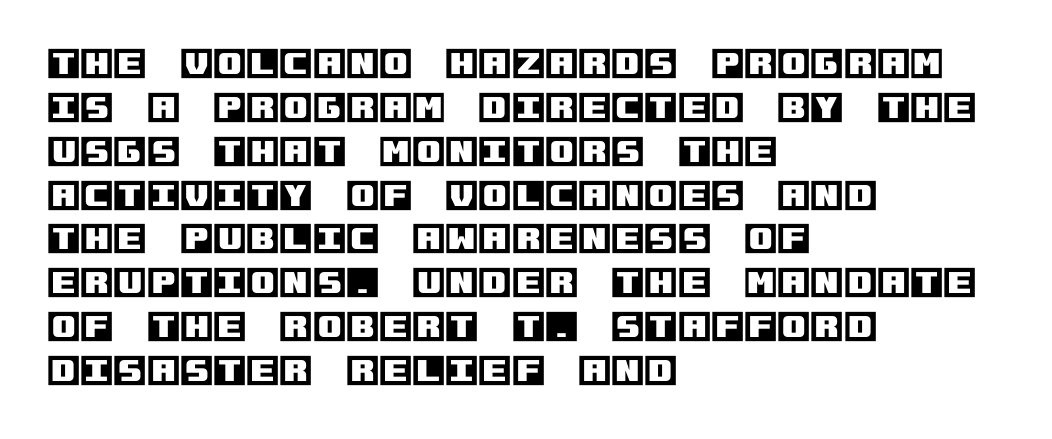
{"italic": "no", "width": "normal", "x_height": "large", "underline": "no", "align": "left", "line_spacing": "normal", "line_spacing_ratio": 1.29, "letter_spacing": "normal", "letter_spacing_em": 0.0, "glyph_px": 34}
